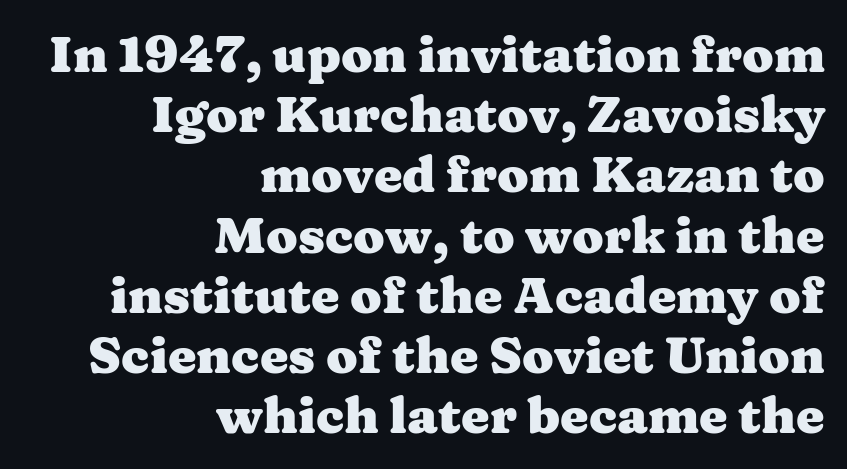
Q: Is the text bold? A: Yes.
Q: Is the text italic (slanted)? A: No, it is upright.
Q: Is the typeface a serif or a sans-serif typeface? A: Serif.
Q: Is the text underlined? A: No.
Q: How is the paragraph aligned? A: Right-aligned.
Q: Is the spacing between letters normal or unusually wide? A: Normal.
Q: Width (condensed, normal, or wide)? A: Wide.
Q: Stroke contrast? A: Medium.
Q: x-height? A: Medium.
Q: Monospaced? A: No.
